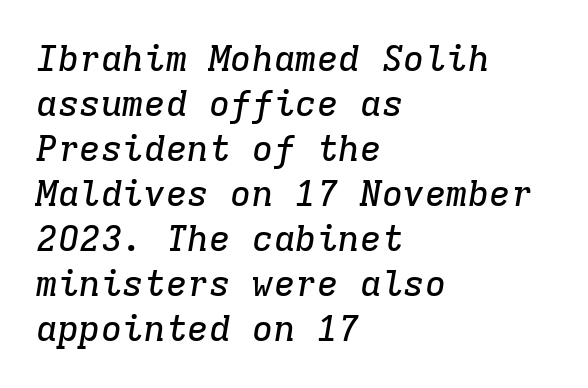
The image shows 36 px serif type, italic (leaning right), monospaced; set left-aligned, normal line spacing (1.25x), normal letter spacing, not underlined; low stroke contrast and a medium x-height.
